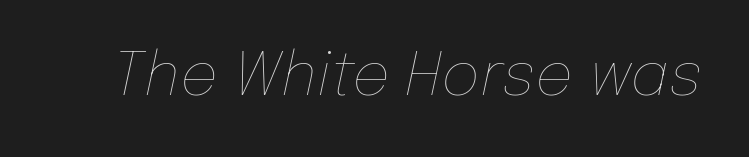
{"italic": "yes", "lean": "right", "slant_degrees": 12, "bold": "no", "weight": "thin", "width": "normal", "stroke_contrast": "low", "x_height": "medium", "monospaced": "no", "underline": "no", "letter_spacing": "normal", "letter_spacing_em": 0.0, "glyph_px": 60}
